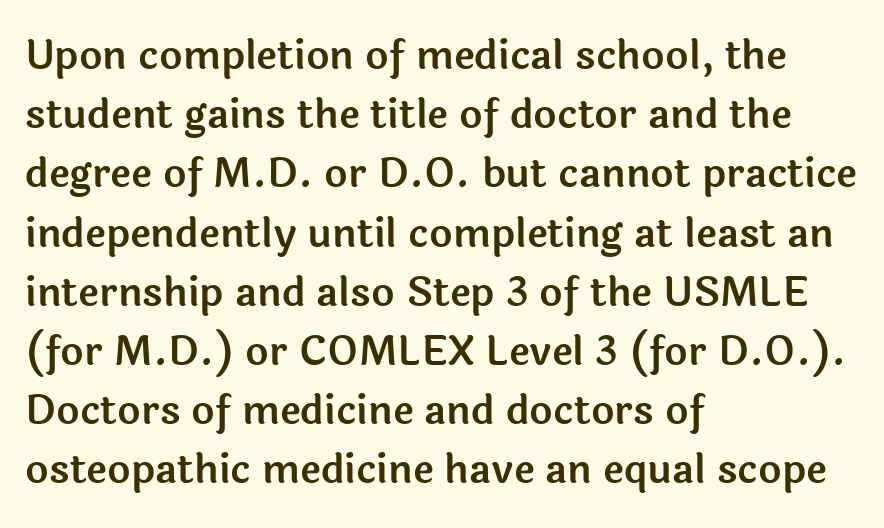
Q: Is the text italic (slanted)? A: No, it is upright.
Q: Is the typeface a serif or a sans-serif typeface? A: Sans-serif.
Q: Is the text underlined? A: No.
Q: How is the paragraph aligned? A: Left-aligned.
Q: Is the spacing between letters normal or unusually wide? A: Normal.
Q: Is the spacing between lines tight, normal or loose? A: Normal.
Q: Width (condensed, normal, or wide)? A: Normal.
Q: x-height? A: Medium.
Q: Monospaced? A: No.
